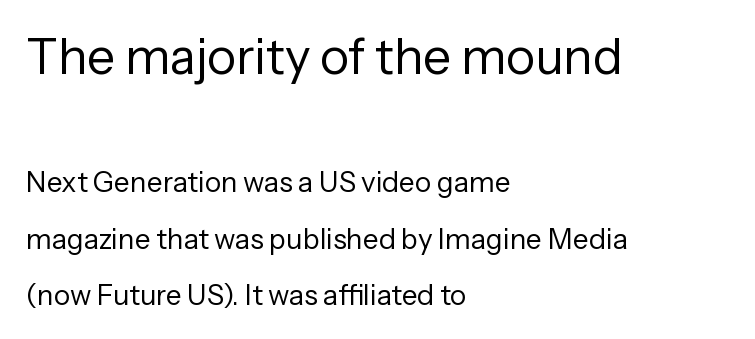
{"serif": "no", "italic": "no", "bold": "no", "weight": "regular", "width": "normal", "stroke_contrast": "low", "x_height": "medium", "monospaced": "no", "underline": "no", "align": "left", "line_spacing": "loose", "line_spacing_ratio": 2.02, "letter_spacing": "normal", "letter_spacing_em": 0.0, "larger_block": "first", "size_ratio": 1.75, "glyph_px": 49}
